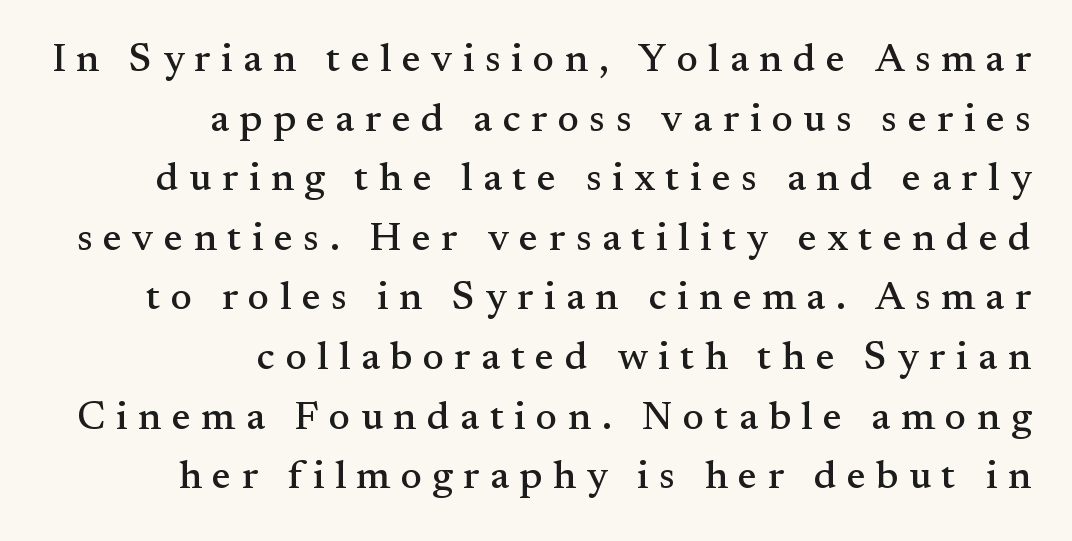
Every stem runs plumb, perpendicular to the baseline. Here the designer chose a conventional face with non-uniform glyph widths. You could only call the tracking loose — the letters float apart. If you drew a ruler down the right edge, every line would touch it. The line-height multiplier appears to be the usual default. Check the space under the baseline: it is left empty.
